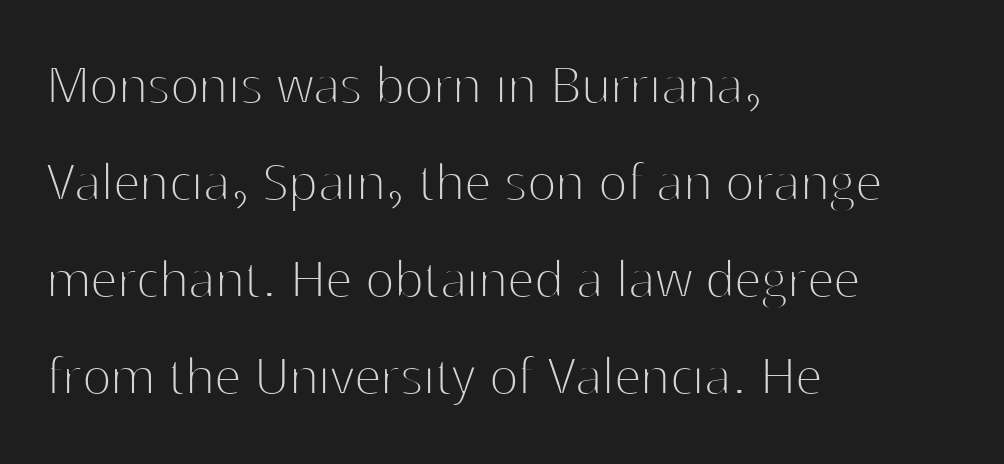
The image shows 61 px thin sans-serif type, upright; set left-aligned, normal line spacing (1.59x), normal letter spacing, not underlined; high stroke contrast and a medium x-height.
